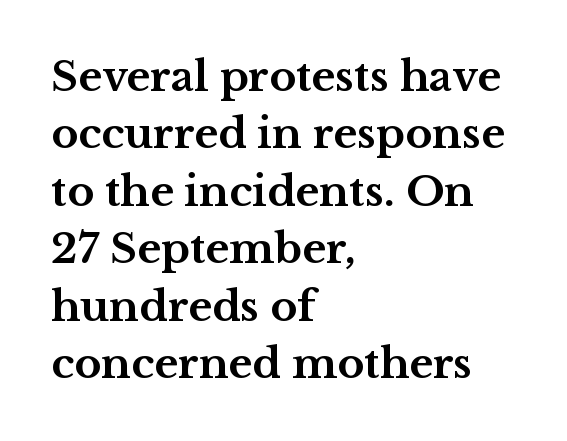
As a designer I'd log this as weight 700, bold. The rag falls on the right side of this text block. Has an underline been added? It has not. How would I describe the line gaps? Plain and ordinary.
